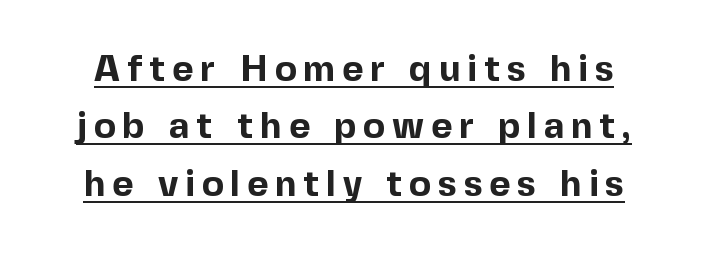
These lines are rendered in a variable-pitch font. This rendering features underlined lettering. The axis of the letterforms is exactly vertical. The passage shown is emphatically bold.
